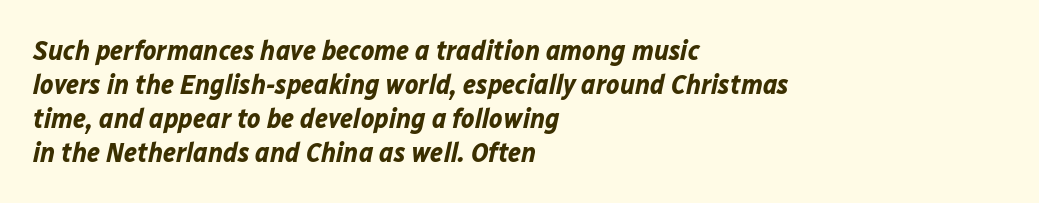
{"italic": "yes", "lean": "right", "slant_degrees": 12, "bold": "yes", "weight": "bold", "width": "normal", "stroke_contrast": "low", "x_height": "medium", "monospaced": "no", "underline": "no", "align": "left", "line_spacing_ratio": 1.21, "letter_spacing": "normal", "letter_spacing_em": 0.0, "glyph_px": 28}
